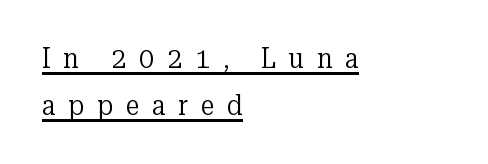
Underlined type. Does the leading feel generous? No, just average. Letter spacing: wide. The passage is arranged the way most books set body copy — flush left. Each letter keeps its own natural width here, so spacing adapts to shape.
